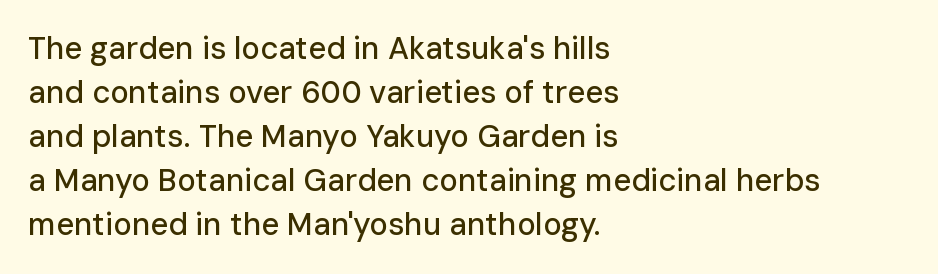
The image shows 31 px sans-serif type, upright; set left-aligned, normal line spacing (1.42x), normal letter spacing, not underlined; low stroke contrast and a medium x-height.
